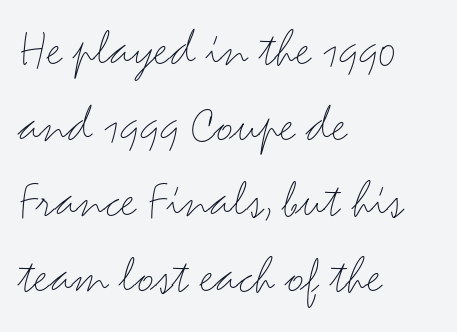
{"serif": "no", "bold": "no", "weight": "light", "width": "wide", "stroke_contrast": "medium", "x_height": "small", "monospaced": "no", "underline": "no", "align": "left", "line_spacing": "normal", "line_spacing_ratio": 1.4, "letter_spacing": "normal", "letter_spacing_em": 0.0, "glyph_px": 54}
